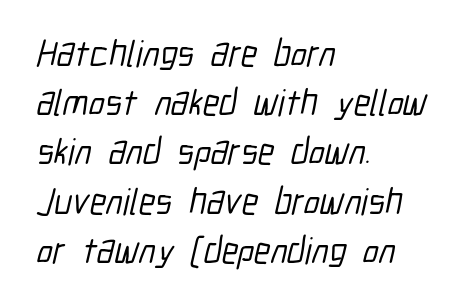
Observe the ordinary spacing: letters are neighbours, not strangers. Evenly set lines give the paragraph a standard silhouette. Here the designer chose a conventional face with non-uniform glyph widths. The area under the type is left untouched.
